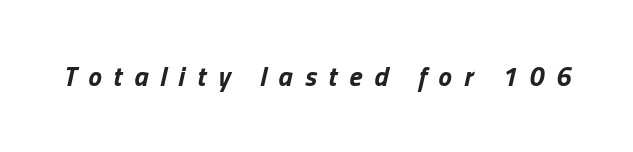
Just letters on the line, the space beneath them empty. Inter-character spacing is expanded well beyond the font's built-in metrics. Every letter is thick-stroked: bold, no question. Posture: slanted.
